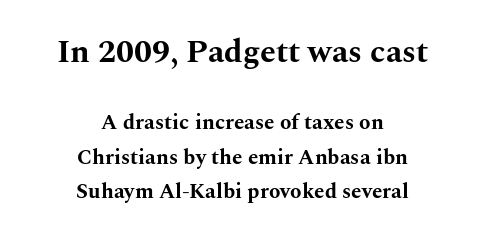
The image shows 32 px bold, wide serif type, upright; set centered, normal line spacing (1.64x), normal letter spacing, not underlined; the first (top) block is 1.52x larger; medium stroke contrast and a medium x-height.
